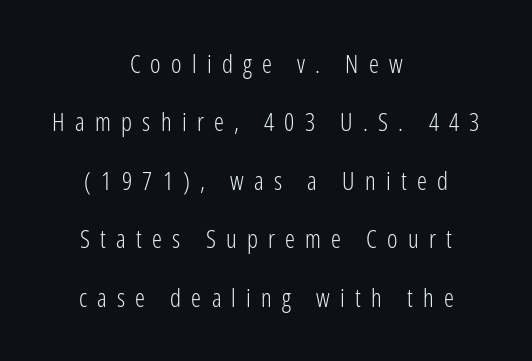
{"italic": "no", "bold": "no", "underline": "no", "align": "center", "line_spacing": "loose", "line_spacing_ratio": 2.34, "letter_spacing": "wide", "letter_spacing_em": 0.41, "glyph_px": 25}
